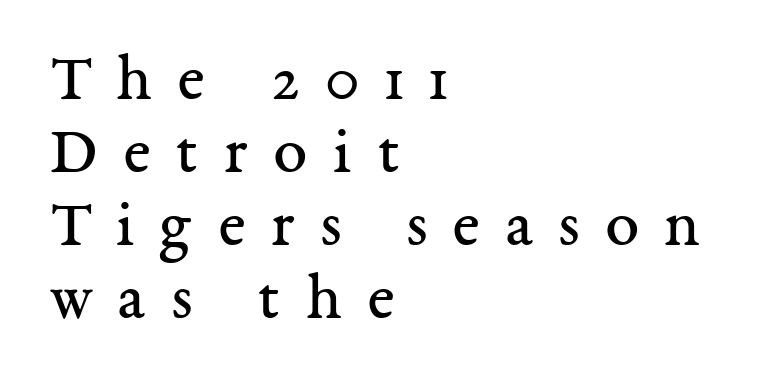
{"serif": "yes", "italic": "no", "bold": "no", "weight": "regular", "width": "normal", "stroke_contrast": "medium", "x_height": "medium", "monospaced": "no", "underline": "no", "align": "left", "line_spacing": "tight", "line_spacing_ratio": 1.09, "letter_spacing": "wide", "letter_spacing_em": 0.39, "glyph_px": 67}
